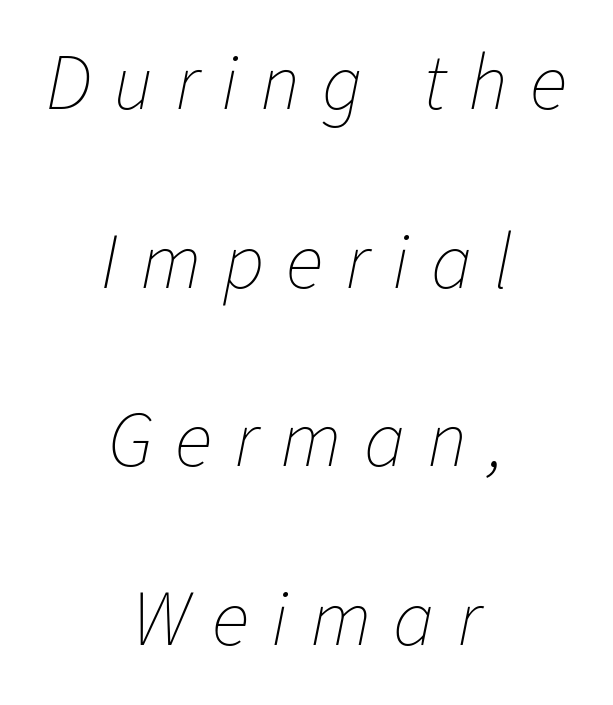
The image shows 79 px thin type, italic (leaning right); set centered, loose line spacing (2.26x), unusually wide letter spacing (+0.28 em), not underlined; low stroke contrast and a medium x-height.
